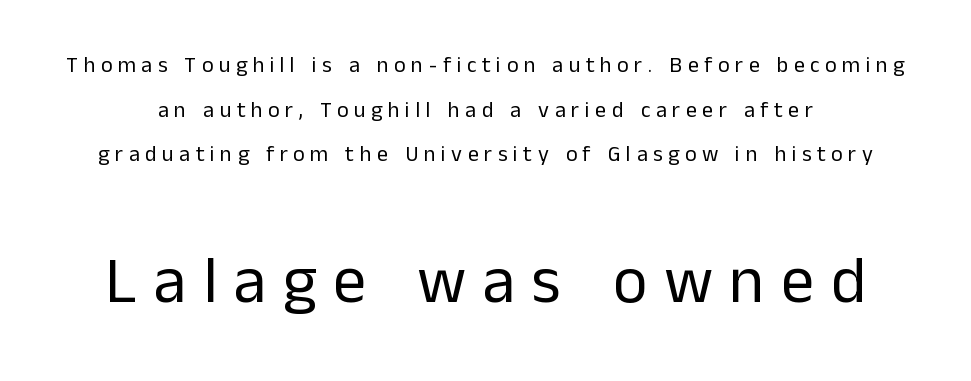
No chunkiness to these letters — they're not bold. Stroke terminals: plain, sans-serif. There is plenty of visible air inserted between adjacent glyphs. Ordinary non-slanted type is in use.
